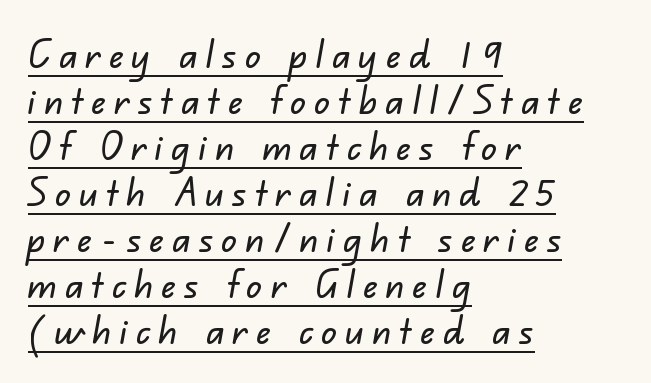
Every word sits above its own underline. Is this a sans? Yes — the strokes have no serifs. The passage shown is typed in a proportional face where columns would drift. How are the letters spaced? Widely, with obvious added tracking. Reading down the block, your eye returns to a fixed left position each line.
